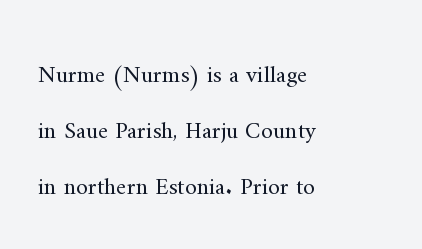
Q: Is the text bold? A: No.
Q: Is the text italic (slanted)? A: No, it is upright.
Q: Is the text underlined? A: No.
Q: How is the paragraph aligned? A: Left-aligned.
Q: Is the spacing between letters normal or unusually wide? A: Normal.
Q: Is the spacing between lines tight, normal or loose? A: Loose.
